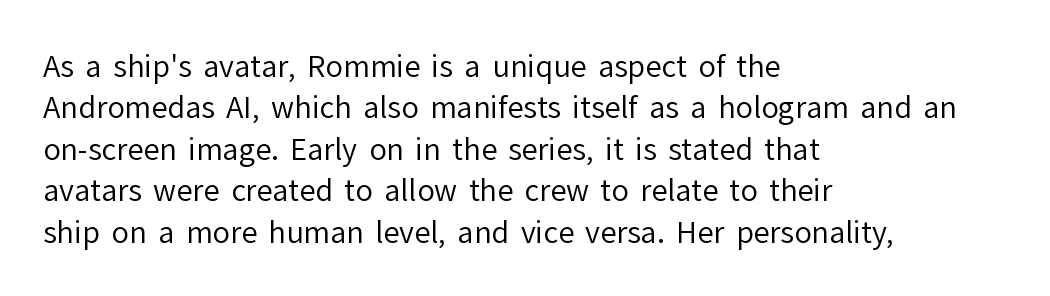
The image shows 29 px regular-weight sans-serif type, upright; set left-aligned, normal line spacing (1.43x), normal letter spacing, not underlined; low stroke contrast and a medium x-height.
